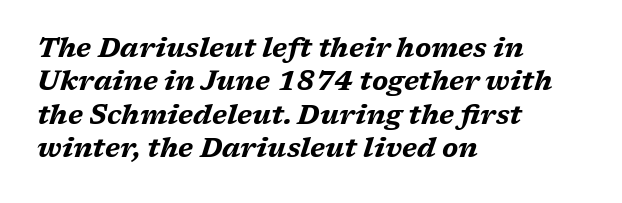
{"italic": "yes", "lean": "right", "slant_degrees": 17, "bold": "yes", "underline": "no", "align": "left", "line_spacing_ratio": 1.24, "letter_spacing": "normal", "letter_spacing_em": 0.0, "glyph_px": 27}
